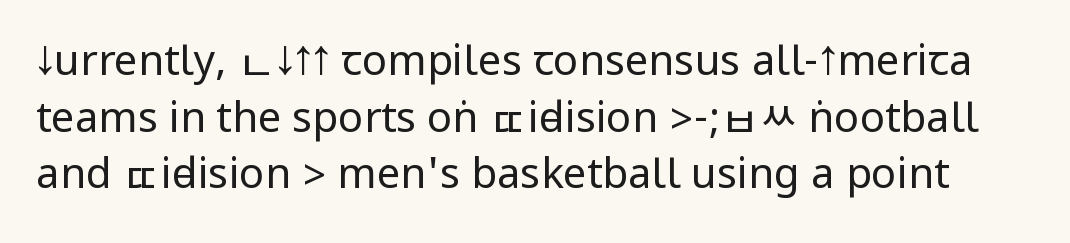
Q: Is the text bold? A: No.
Q: Is the text italic (slanted)? A: No, it is upright.
Q: Is the typeface a serif or a sans-serif typeface? A: Sans-serif.
Q: Is the text underlined? A: No.
Q: Is the spacing between letters normal or unusually wide? A: Normal.
Q: Is the spacing between lines tight, normal or loose? A: Normal.
Q: Width (condensed, normal, or wide)? A: Condensed.
Q: Stroke contrast? A: Low.
